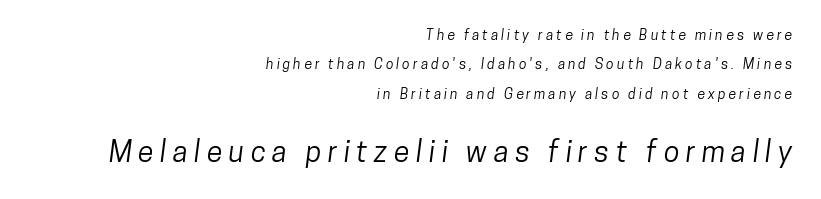
The image shows 29 px condensed sans-serif type; set right-aligned, loose line spacing (2.09x), unusually wide letter spacing (+0.22 em), not underlined; the second (bottom) block is 2.07x larger; low stroke contrast and a medium x-height.
